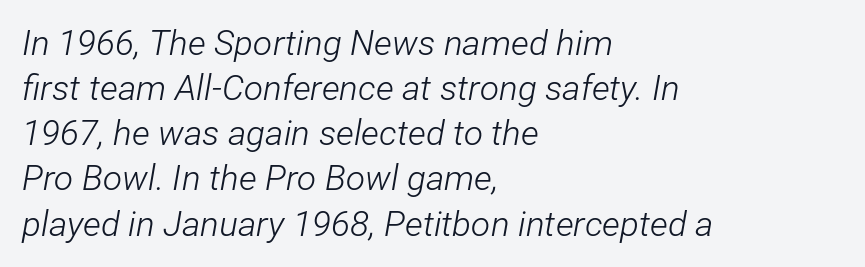
Do the characters align in a grid? No, the font is proportional. Nothing unusual about the tracking: characters are spaced as the font intends. Descenders are the only things crossing below the line. The font sits on the lighter half of the weight spectrum, regular included. Interline gaps are of average width in this sample.
